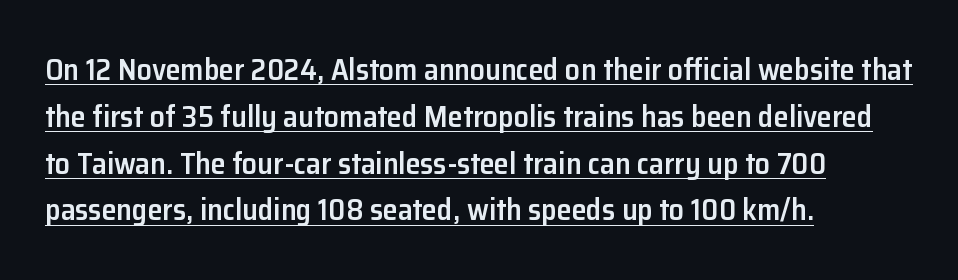
In designer terms, the underline attribute is active on this setting. Is this a fixed-width face? No — the glyphs have proportional, varying widths. Posture: vertical. Horizontal alignment here is leftward, the default for most running prose. Tracking value appears to be zero — textbook default spacing. The characters display no serif detailing; their extremities are plain.
